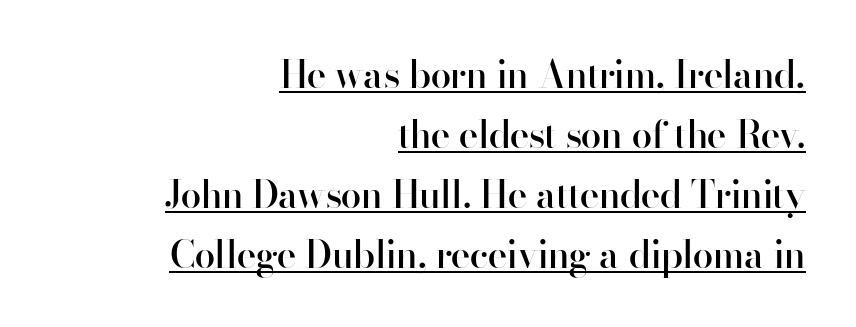
{"serif": "no", "italic": "no", "bold": "semi", "weight": "semibold", "width": "normal", "stroke_contrast": "high", "x_height": "small", "monospaced": "no", "underline": "yes", "align": "right", "line_spacing": "normal", "line_spacing_ratio": 1.62, "letter_spacing": "normal", "letter_spacing_em": 0.0, "glyph_px": 37}
